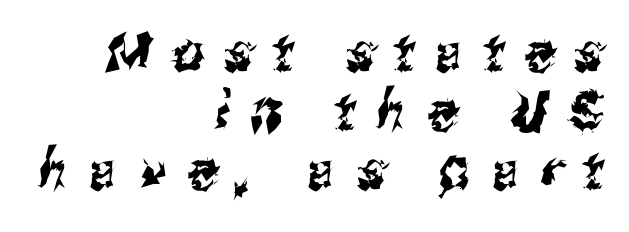
The rendering inserts visible extra space after every character. Each new line begins almost immediately beneath the previous one. Is this a fixed-width face? No — the glyphs have proportional, varying widths. Right-aligned paragraph, ragged on the left.
